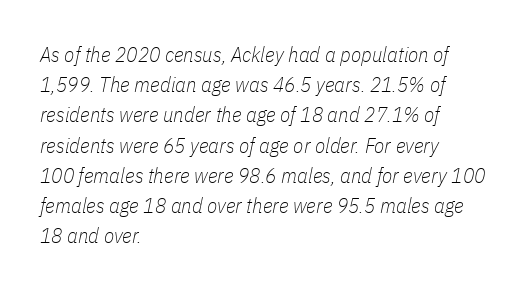
The image shows 21 px text type, italic (leaning right); set left-aligned, normal line spacing (1.44x), normal letter spacing, not underlined.
